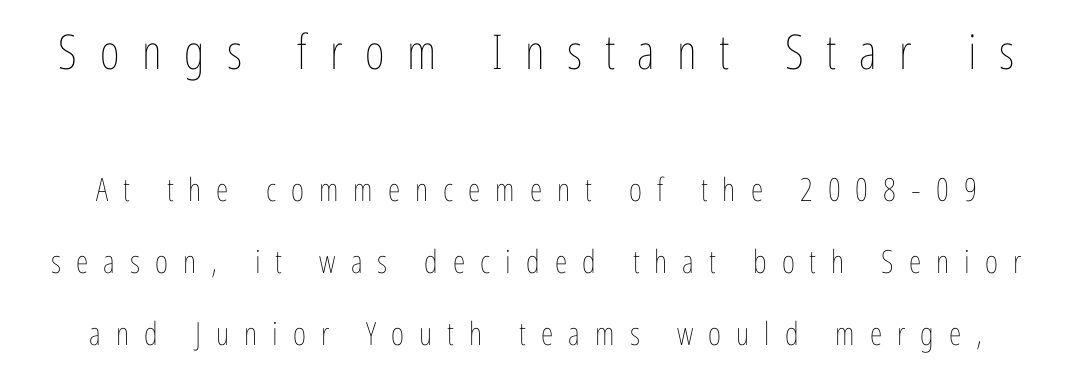
{"italic": "no", "bold": "no", "weight": "thin", "width": "condensed", "stroke_contrast": "low", "x_height": "medium", "monospaced": "no", "underline": "no", "line_spacing": "loose", "line_spacing_ratio": 2.25, "letter_spacing": "wide", "letter_spacing_em": 0.47, "larger_block": "first", "size_ratio": 1.5, "glyph_px": 48}
